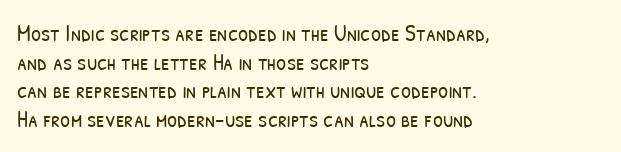
Every row of glyphs begins at an identical x-position on the left. Words appear dense and cohesive because spacing is normal. Decoration check: the copy has no underline. The strokes are not fattened; the text isn't bold.
